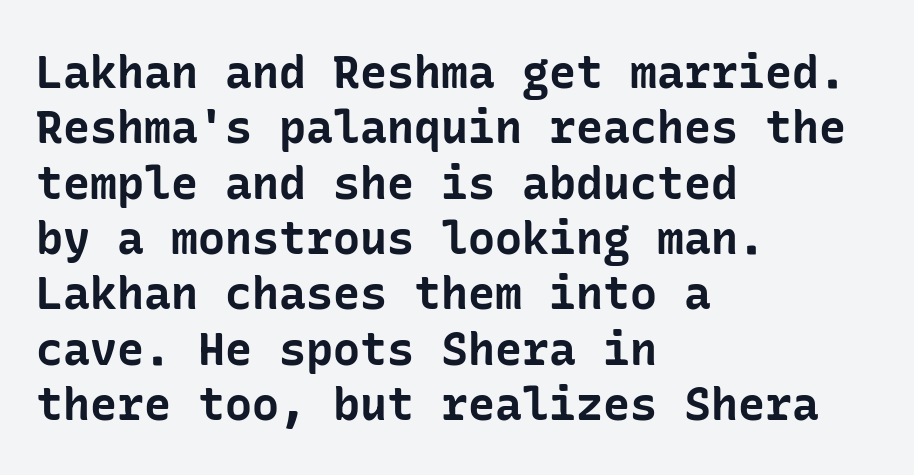
{"serif": "no", "italic": "no", "bold": "yes", "weight": "bold", "width": "normal", "stroke_contrast": "low", "x_height": "medium", "underline": "no", "align": "left", "line_spacing_ratio": 1.23, "letter_spacing": "normal", "letter_spacing_em": 0.0, "glyph_px": 45}
